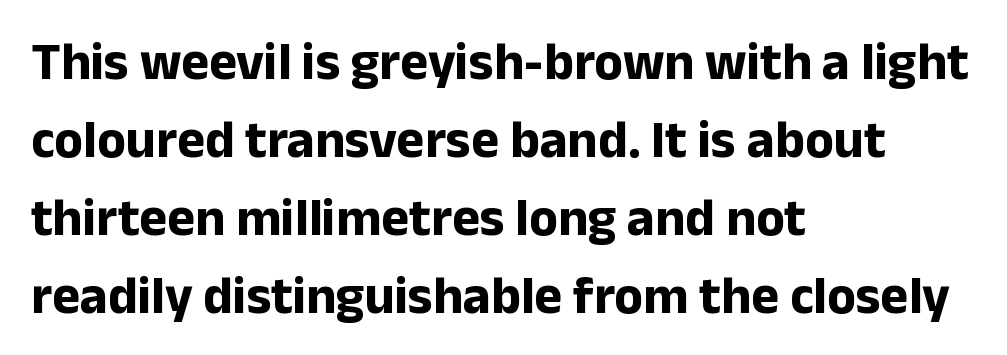
Q: Is the text bold? A: Yes.
Q: Is the text italic (slanted)? A: No, it is upright.
Q: Is the typeface a serif or a sans-serif typeface? A: Sans-serif.
Q: Is the text underlined? A: No.
Q: How is the paragraph aligned? A: Left-aligned.
Q: Is the spacing between letters normal or unusually wide? A: Normal.
Q: Is the spacing between lines tight, normal or loose? A: Normal.
Q: Width (condensed, normal, or wide)? A: Normal.
Q: Stroke contrast? A: Low.
Q: x-height? A: Medium.
Q: Monospaced? A: No.
